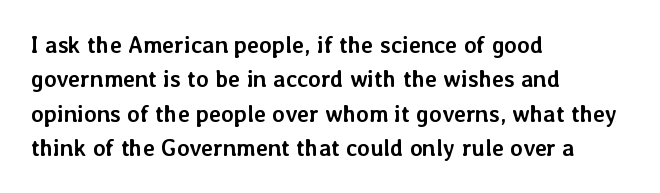
The image shows 23 px bold type, upright; set left-aligned, normal line spacing (1.49x), normal letter spacing, not underlined.
